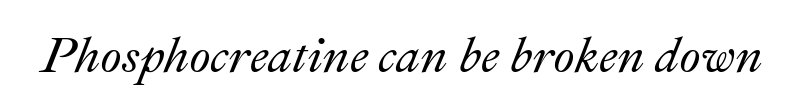
{"italic": "yes", "lean": "right", "slant_degrees": 22, "width": "normal", "stroke_contrast": "medium", "x_height": "small", "monospaced": "no", "underline": "no", "letter_spacing": "normal", "letter_spacing_em": 0.0, "glyph_px": 49}
